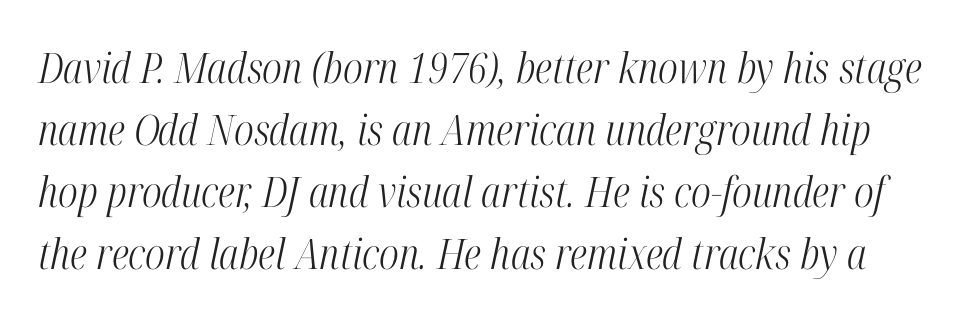
{"serif": "yes", "italic": "yes", "lean": "right", "slant_degrees": 12, "bold": "no", "weight": "light", "width": "condensed", "stroke_contrast": "high", "x_height": "medium", "monospaced": "no", "underline": "no", "line_spacing": "normal", "line_spacing_ratio": 1.48, "letter_spacing": "normal", "letter_spacing_em": 0.0, "glyph_px": 42}
